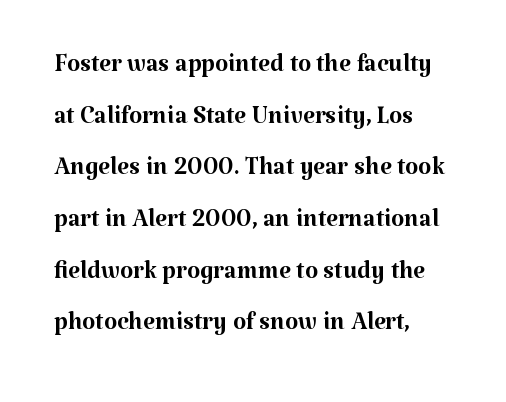
The image shows 34 px regular-weight serif type, upright; set left-aligned, normal line spacing (1.52x), normal letter spacing, not underlined; medium stroke contrast and a medium x-height.
